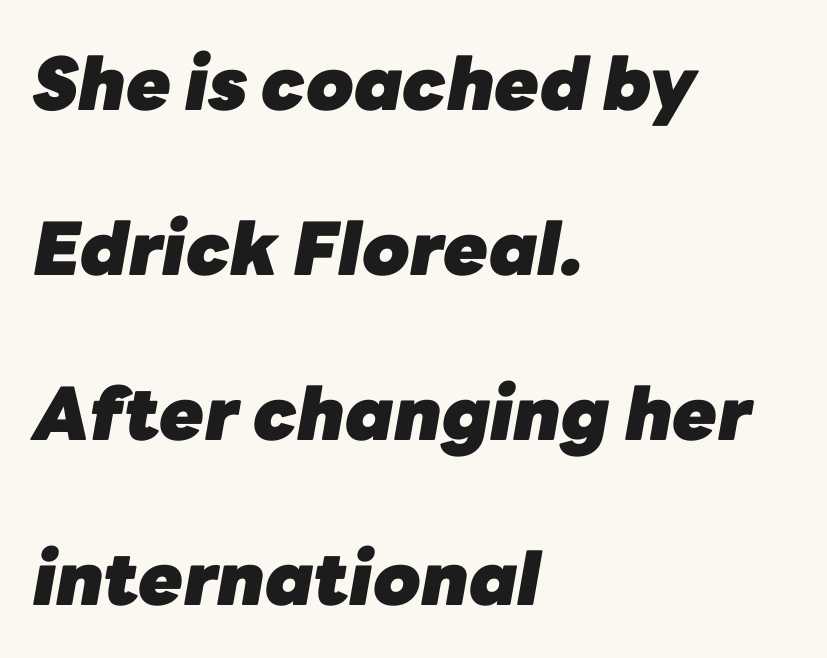
Inter-character spacing is left at the font's built-in metrics. Descenders are the only things crossing below the line. Rows of type keep a wide berth in the vertical direction. Visually the block forms a straight wall on the left and a jagged coastline on the right. Proportional: the letters do not fall into vertical columns.
